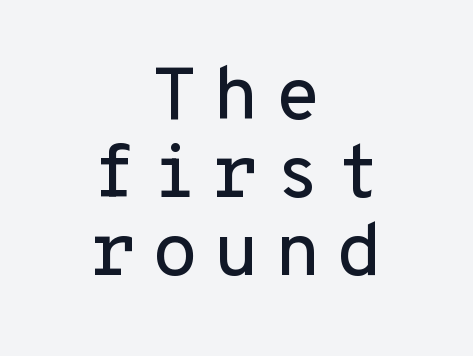
Q: Is the text italic (slanted)? A: No, it is upright.
Q: Is the typeface a serif or a sans-serif typeface? A: Sans-serif.
Q: Is the text underlined? A: No.
Q: How is the paragraph aligned? A: Centered.
Q: Is the spacing between letters normal or unusually wide? A: Unusually wide.
Q: Is the spacing between lines tight, normal or loose? A: Tight.
Q: Width (condensed, normal, or wide)? A: Normal.
Q: Stroke contrast? A: Low.
Q: x-height? A: Medium.
Q: Monospaced? A: Yes.
